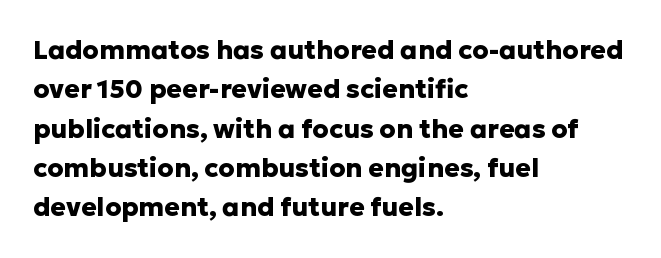
Q: Is the text bold? A: Yes.
Q: Is the text italic (slanted)? A: No, it is upright.
Q: Is the text underlined? A: No.
Q: How is the paragraph aligned? A: Left-aligned.
Q: Is the spacing between letters normal or unusually wide? A: Normal.
Q: Is the spacing between lines tight, normal or loose? A: Normal.
